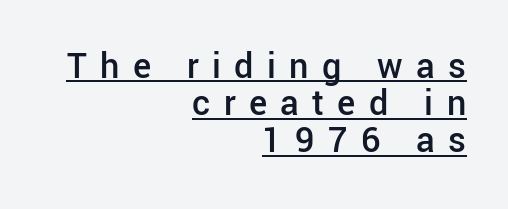
The image shows 38 px semibold sans-serif type, upright; set right-aligned, tight line spacing (0.98x), unusually wide letter spacing (+0.35 em), underlined; low stroke contrast and a medium x-height.
